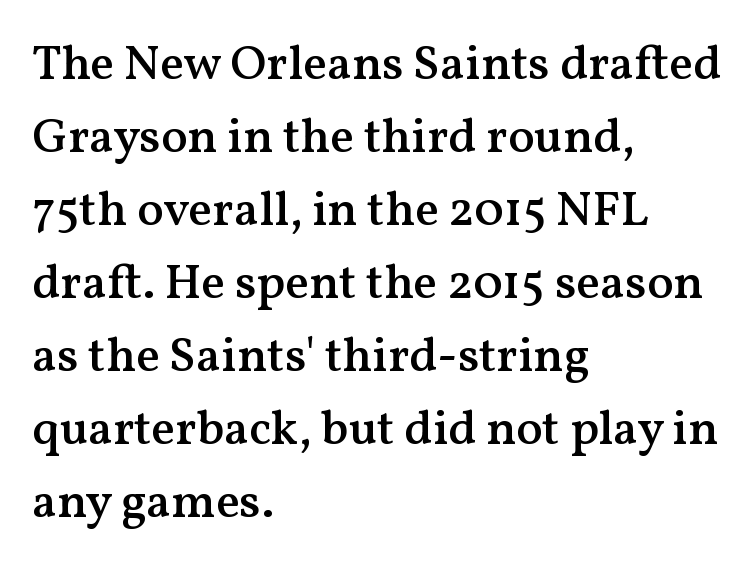
{"serif": "yes", "italic": "no", "bold": "semi", "weight": "semibold", "width": "normal", "stroke_contrast": "medium", "x_height": "medium", "monospaced": "no", "underline": "no", "align": "left", "line_spacing": "normal", "line_spacing_ratio": 1.49, "letter_spacing": "normal", "letter_spacing_em": 0.0, "glyph_px": 49}
